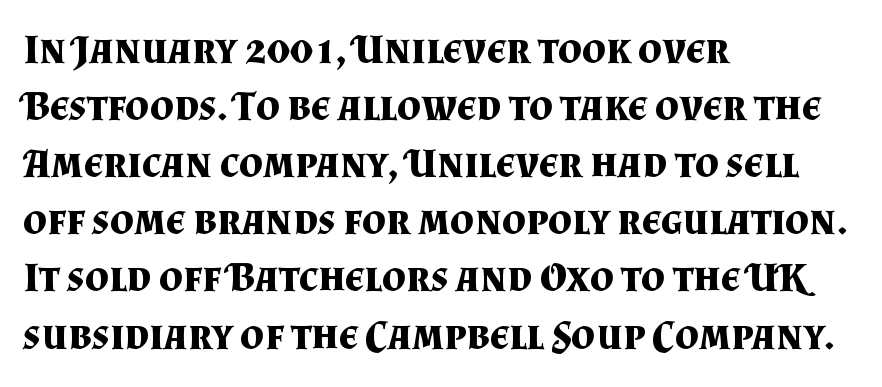
The image shows 42 px bold serif type, upright; set left-aligned, normal line spacing (1.36x), normal letter spacing, not underlined; medium stroke contrast and a small x-height.
